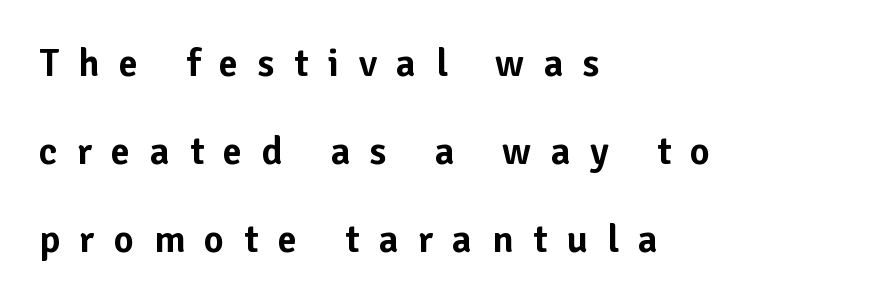
The image shows 39 px sans-serif type, upright; set left-aligned, loose line spacing (2.26x), unusually wide letter spacing (+0.5 em), not underlined; low stroke contrast and a medium x-height.
